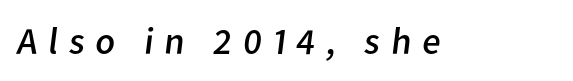
Q: Is the text bold? A: No.
Q: Is the typeface a serif or a sans-serif typeface? A: Sans-serif.
Q: Is the text underlined? A: No.
Q: Is the spacing between letters normal or unusually wide? A: Unusually wide.
Q: Width (condensed, normal, or wide)? A: Normal.
Q: Stroke contrast? A: Low.
Q: x-height? A: Medium.
Q: Monospaced? A: No.
